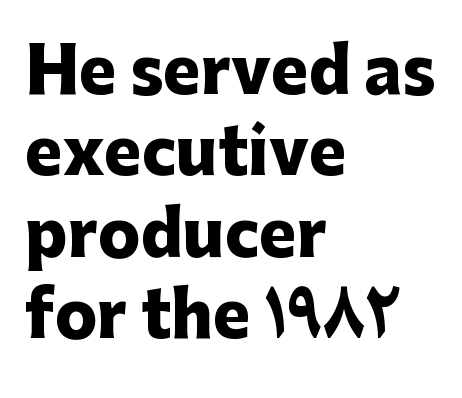
Q: Is the text bold? A: Yes.
Q: Is the text italic (slanted)? A: No, it is upright.
Q: Is the typeface a serif or a sans-serif typeface? A: Sans-serif.
Q: Is the text underlined? A: No.
Q: How is the paragraph aligned? A: Left-aligned.
Q: Is the spacing between letters normal or unusually wide? A: Normal.
Q: Is the spacing between lines tight, normal or loose? A: Normal.
Q: Width (condensed, normal, or wide)? A: Normal.
Q: Stroke contrast? A: Low.
Q: x-height? A: Medium.
Q: Monospaced? A: No.
